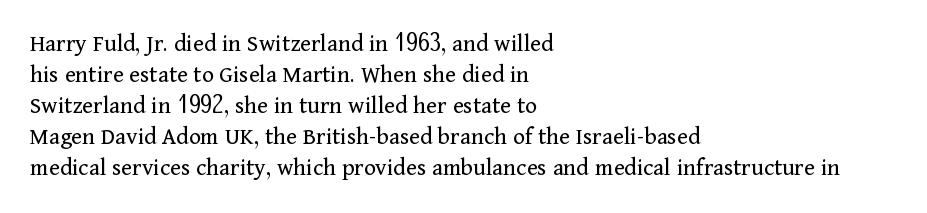
The image shows 25 px text type, upright; set left-aligned, line spacing 1.24x, normal letter spacing, not underlined.
